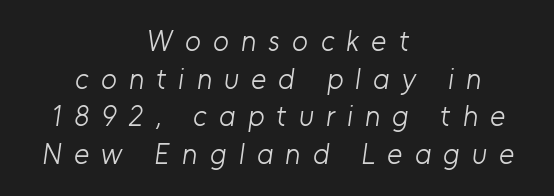
Evenly set lines give the paragraph a standard silhouette. A typesetter would call this proportional, since set widths differ per character. Every row of glyphs is offset so its center matches the block's center. The glyphs in this specimen are sans serif.
